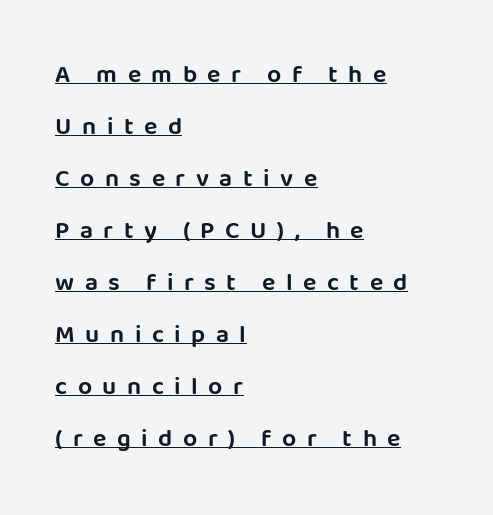
Q: Is the text italic (slanted)? A: No, it is upright.
Q: Is the text underlined? A: Yes.
Q: How is the paragraph aligned? A: Left-aligned.
Q: Is the spacing between letters normal or unusually wide? A: Unusually wide.
Q: Is the spacing between lines tight, normal or loose? A: Loose.
